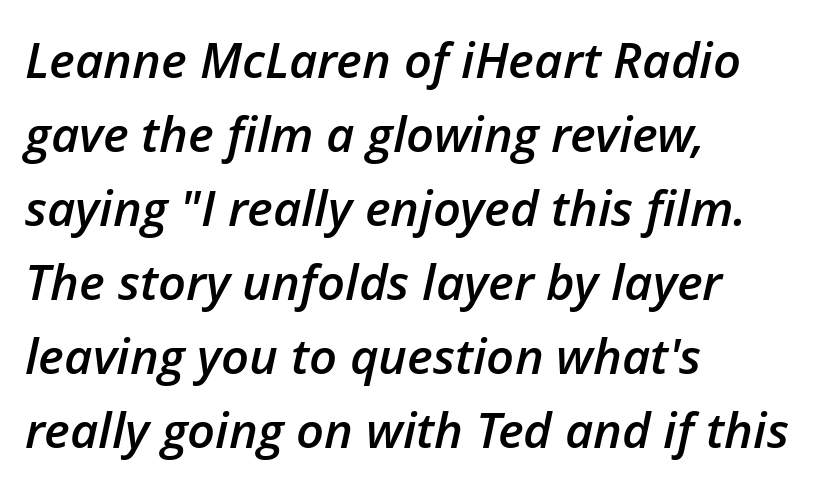
Each letter keeps its own natural width here, so spacing adapts to shape. Summary of weight: moderately heavy, a semibold. The setting favours the left margin, as ordinary paragraphs usually do. It's the slanting kind of type. Glance below the letters and you will spot only blank space. Inter-character spacing is left at the font's built-in metrics.
